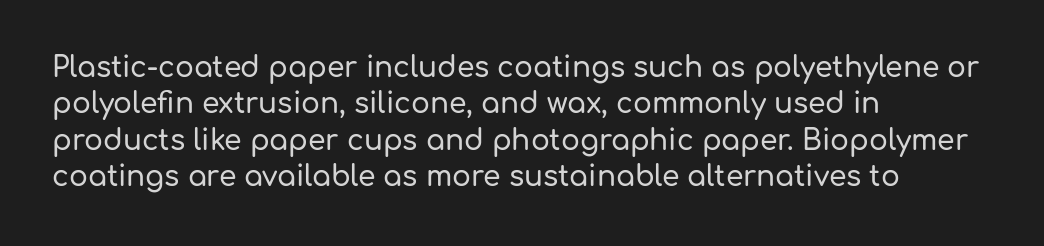
If you drew a line through each stem, it would be perfectly vertical. Words appear dense and cohesive because spacing is normal. The space between consecutive lines is moderate. The passage shown is typeset with a sans-serif family. The passage shown is not underscored anywhere.
